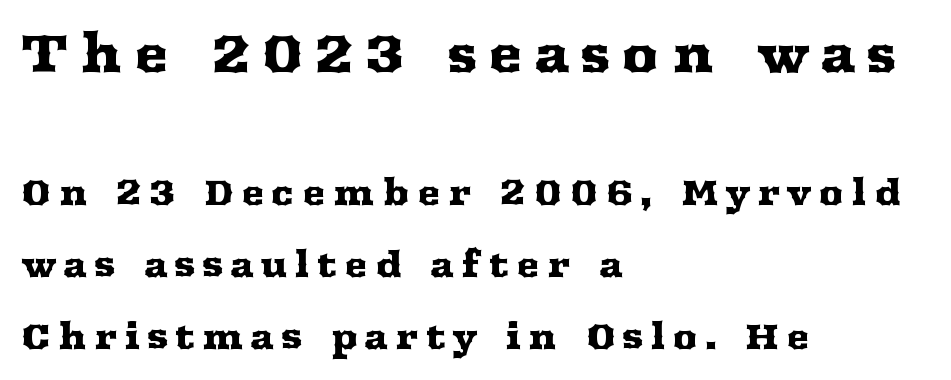
Q: Is the text italic (slanted)? A: No, it is upright.
Q: Is the typeface a serif or a sans-serif typeface? A: Serif.
Q: Is the text underlined? A: No.
Q: How is the paragraph aligned? A: Left-aligned.
Q: Is the spacing between letters normal or unusually wide? A: Unusually wide.
Q: Is the spacing between lines tight, normal or loose? A: Loose.
Q: Which block of text is set in a larger size, the first (top) or the second (bottom)? A: The first (top) one.
Q: Width (condensed, normal, or wide)? A: Wide.
Q: Stroke contrast? A: Medium.
Q: x-height? A: Medium.
Q: Monospaced? A: No.
